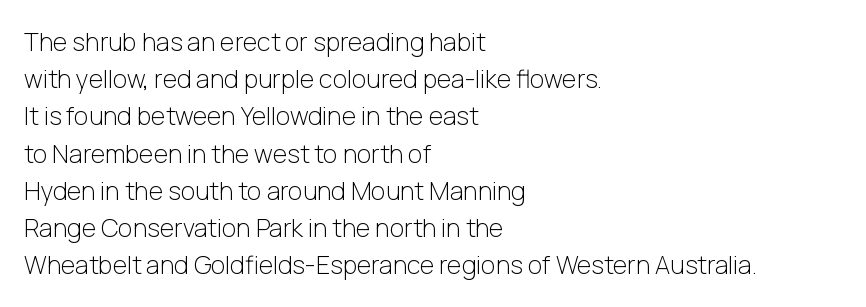
The image shows 25 px text type, upright; set left-aligned, normal line spacing (1.49x), normal letter spacing, not underlined.
